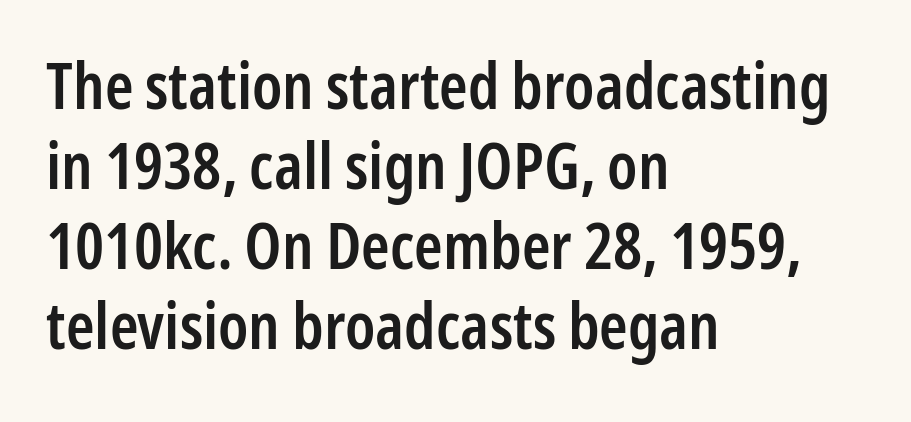
Teacher's note: observe the even left margin — that is flush-left alignment. The area under the type is left untouched. The passage shown is typed in a proportional face where columns would drift. Standard letterfit; no display-style spreading of the glyphs.
